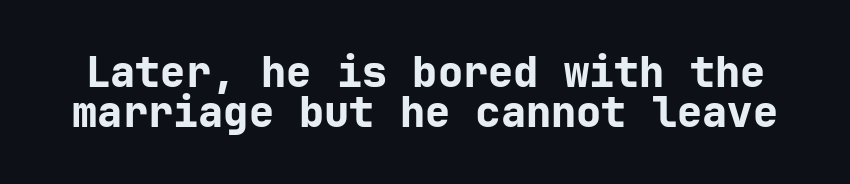
The image shows 42 px bold sans-serif type, upright; set tight line spacing (0.95x), normal letter spacing, not underlined; low stroke contrast and a medium x-height.
